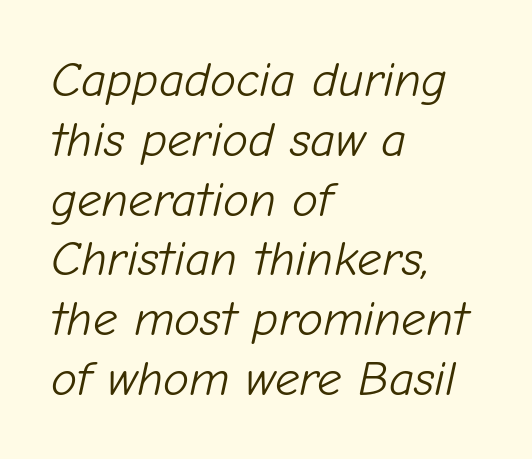
Characters are canted at an angle relative to the baseline's perpendicular. Is this a fixed-width face? No — the glyphs have proportional, varying widths. The rendering anchors every line to the left-hand side. Inter-character spacing is left at the font's built-in metrics.
